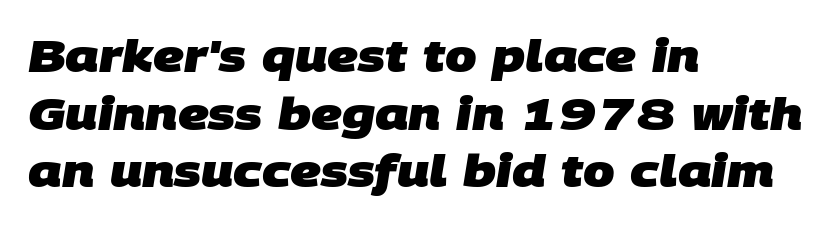
Q: Is the text bold? A: Yes.
Q: Is the typeface a serif or a sans-serif typeface? A: Sans-serif.
Q: Is the text underlined? A: No.
Q: How is the paragraph aligned? A: Left-aligned.
Q: Is the spacing between letters normal or unusually wide? A: Normal.
Q: Is the spacing between lines tight, normal or loose? A: Normal.
Q: Width (condensed, normal, or wide)? A: Normal.
Q: Stroke contrast? A: Low.
Q: x-height? A: Large.
Q: Monospaced? A: No.
